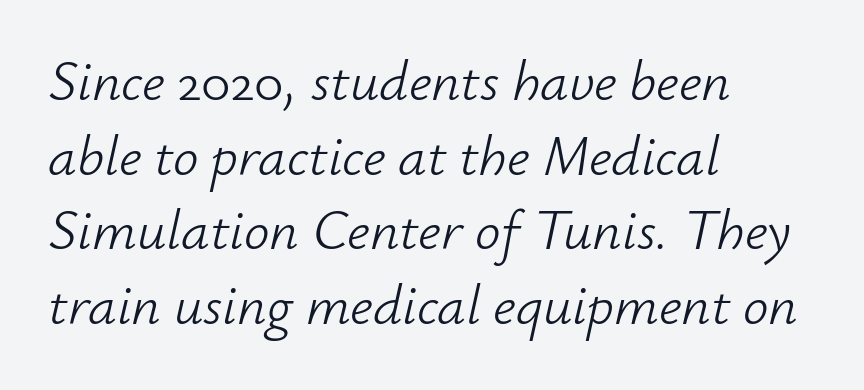
{"italic": "yes", "lean": "right", "slant_degrees": 12, "bold": "no", "weight": "light", "width": "normal", "stroke_contrast": "low", "x_height": "small", "monospaced": "no", "underline": "no", "align": "left", "line_spacing": "normal", "line_spacing_ratio": 1.31, "letter_spacing": "normal", "letter_spacing_em": 0.0, "glyph_px": 57}
